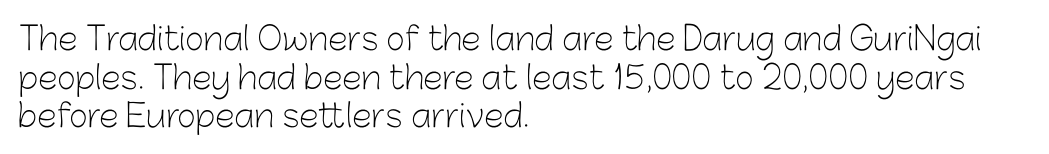
Each letter keeps its own natural width here, so spacing adapts to shape. Nobody touched the tracking dial on this one. Quick note: underline off. The lines in this sample share a left origin and differ only in where they stop. Posture: vertical. Note: no serifs on the glyphs.
